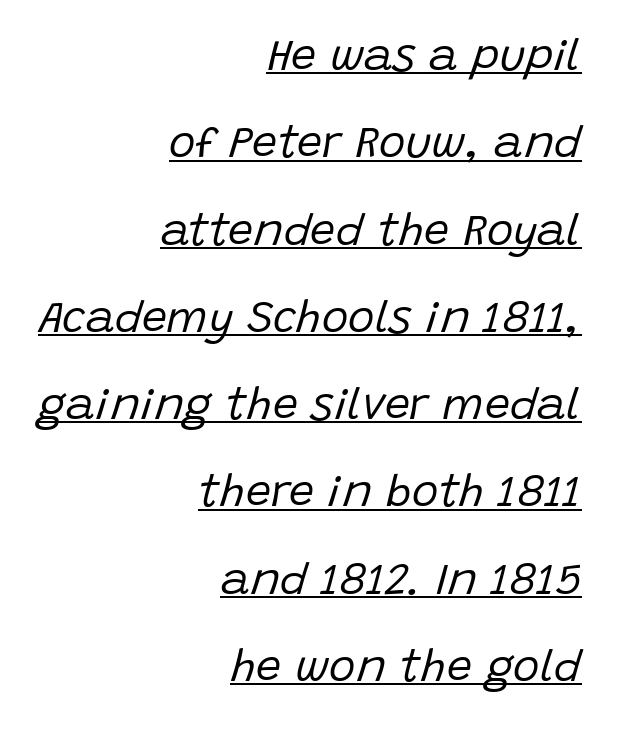
Q: Is the text bold? A: No.
Q: Is the text italic (slanted)? A: Yes, it leans right by about 15 degrees.
Q: Is the text underlined? A: Yes.
Q: How is the paragraph aligned? A: Right-aligned.
Q: Is the spacing between letters normal or unusually wide? A: Normal.
Q: Is the spacing between lines tight, normal or loose? A: Loose.
Q: Width (condensed, normal, or wide)? A: Normal.
Q: Stroke contrast? A: Low.
Q: x-height? A: Large.
Q: Monospaced? A: No.
